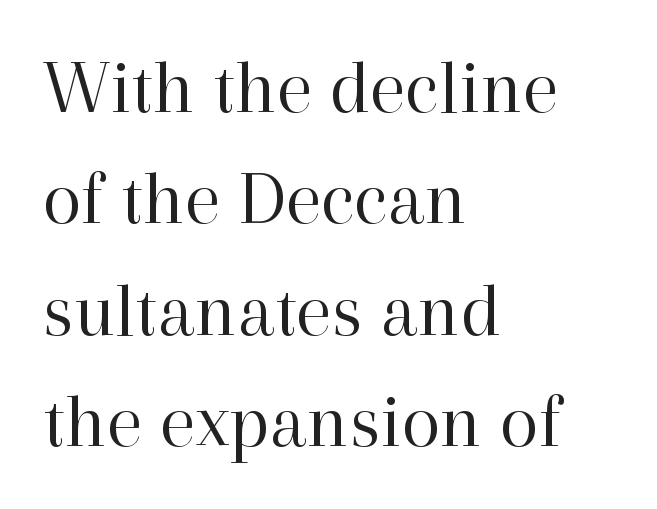
Q: Is the text bold? A: No.
Q: Is the text italic (slanted)? A: No, it is upright.
Q: Is the typeface a serif or a sans-serif typeface? A: Serif.
Q: Is the text underlined? A: No.
Q: How is the paragraph aligned? A: Left-aligned.
Q: Is the spacing between letters normal or unusually wide? A: Normal.
Q: Is the spacing between lines tight, normal or loose? A: Normal.
Q: Width (condensed, normal, or wide)? A: Normal.
Q: Stroke contrast? A: High.
Q: x-height? A: Medium.
Q: Monospaced? A: No.
